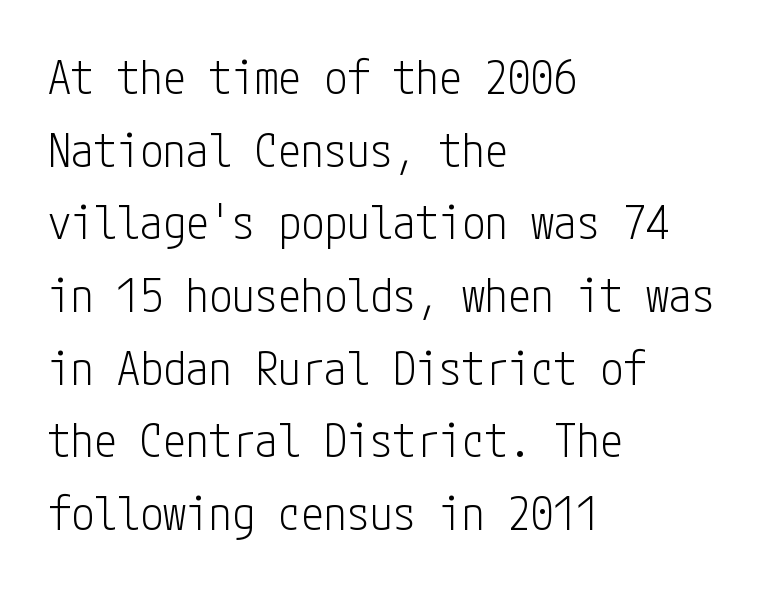
The specimen omits any rule beneath the text block's lines. A quiet, ordinary-to-light weight characterises the typeface. Rows of type keep a routine distance in the vertical direction. The letters stand straight up with perfectly vertical stems.
